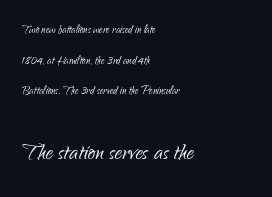
{"serif": "no", "bold": "no", "weight": "light", "width": "condensed", "stroke_contrast": "low", "x_height": "small", "monospaced": "no", "underline": "no", "align": "left", "line_spacing": "loose", "line_spacing_ratio": 2.19, "letter_spacing": "normal", "letter_spacing_em": 0.0, "larger_block": "second", "size_ratio": 2.07, "glyph_px": 29}
